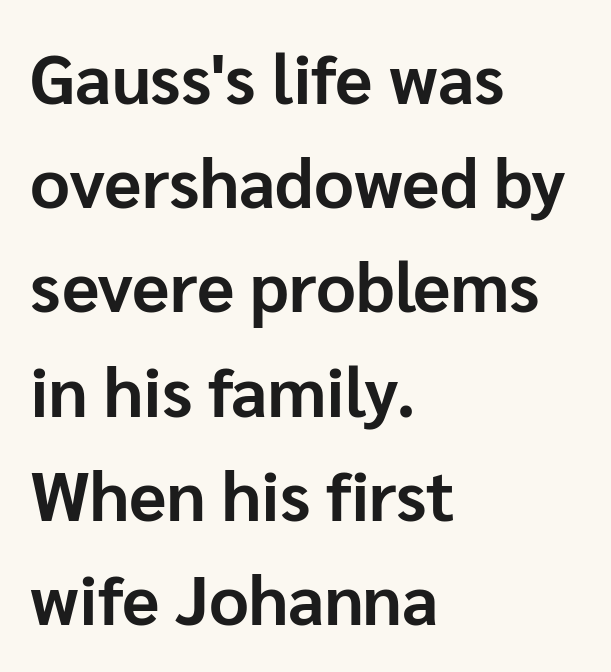
Are there feet on the stems? There aren't — it's a sans. No extra tracking has been applied to these lines. Do the characters align in a grid? No, the font is proportional. The paragraph has a hard left edge and a soft right edge. Beneath every word, the page is bare.
